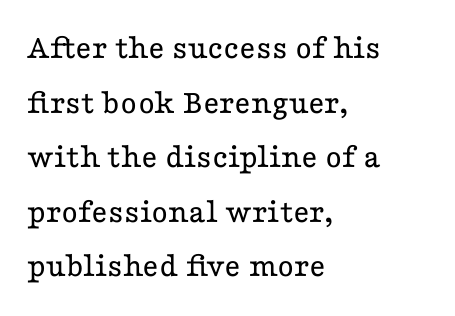
The image shows 35 px regular-weight, wide serif type, upright; set left-aligned, normal line spacing (1.56x), normal letter spacing, not underlined; low stroke contrast and a medium x-height.
